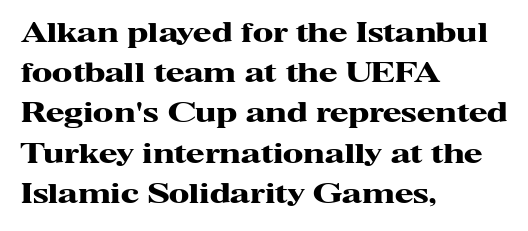
Q: Is the text bold? A: Yes.
Q: Is the text italic (slanted)? A: No, it is upright.
Q: Is the text underlined? A: No.
Q: How is the paragraph aligned? A: Left-aligned.
Q: Is the spacing between letters normal or unusually wide? A: Normal.
Q: Is the spacing between lines tight, normal or loose? A: Normal.
